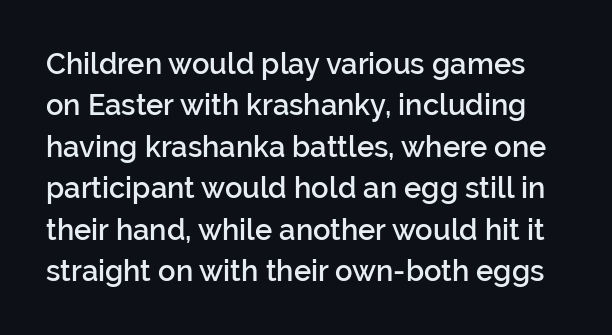
The image shows 29 px semibold sans-serif type, upright; set normal line spacing (1.43x), normal letter spacing, not underlined; low stroke contrast and a medium x-height.
